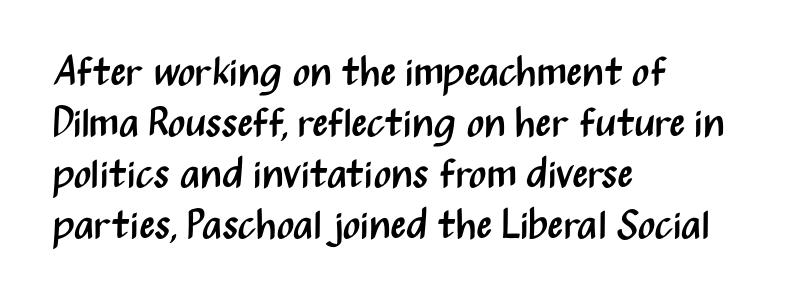
{"serif": "no", "italic": "no", "bold": "no", "weight": "regular", "width": "condensed", "stroke_contrast": "medium", "x_height": "medium", "monospaced": "no", "underline": "no", "align": "left", "line_spacing_ratio": 1.24, "letter_spacing": "normal", "letter_spacing_em": 0.0, "glyph_px": 41}
